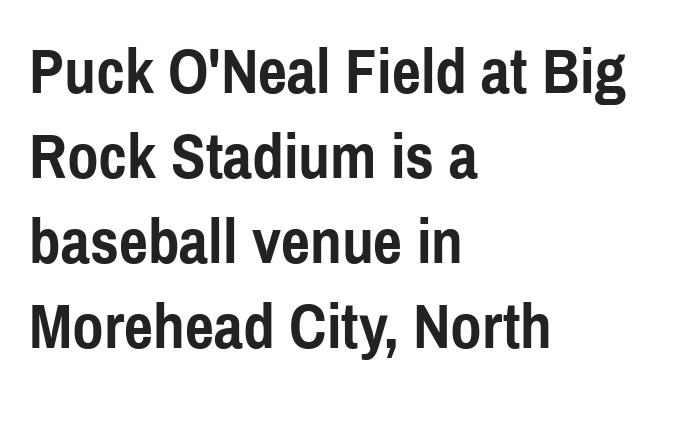
The image shows 64 px semibold, condensed sans-serif type, upright; set left-aligned, normal line spacing (1.33x), normal letter spacing, not underlined; a medium x-height.
